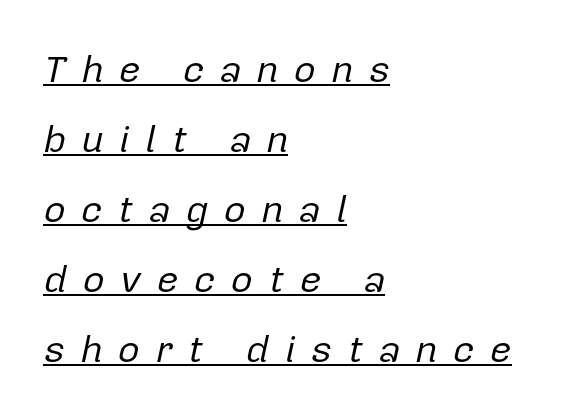
Which margin do the lines hug? The left one — the right edge is uneven. Stem width sits at or under what a default text font uses. Substantial extra tracking has been applied to these lines. The face used here has a pronounced slope to its letters.
